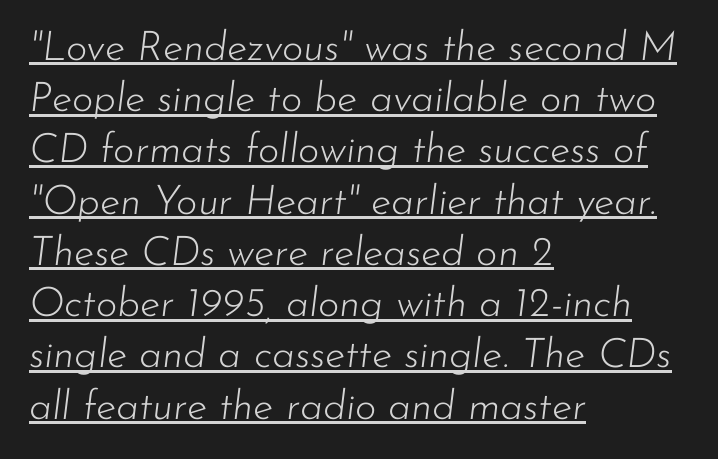
The image shows 41 px light type, italic (leaning right); set left-aligned, normal line spacing (1.25x), normal letter spacing, underlined; low stroke contrast and a small x-height.
